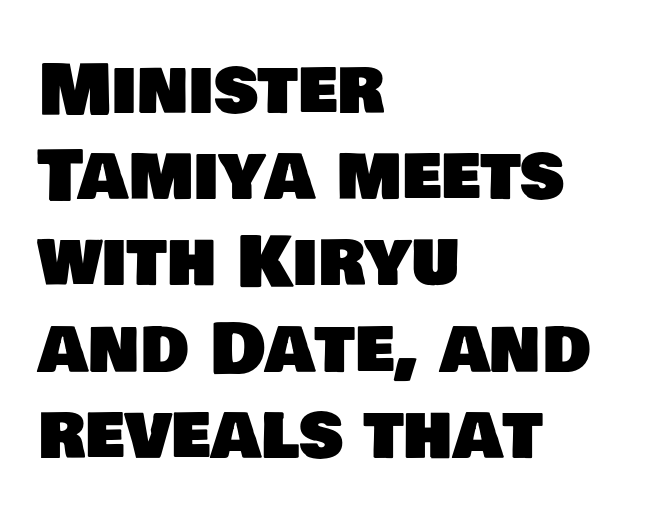
This sample uses a sans-serif face. This block has exactly the height ordinary leading produces. Typeset ragged right — the left edge is the straight one. Nobody touched the tracking dial on this one. Descenders are the only things crossing below the line.
